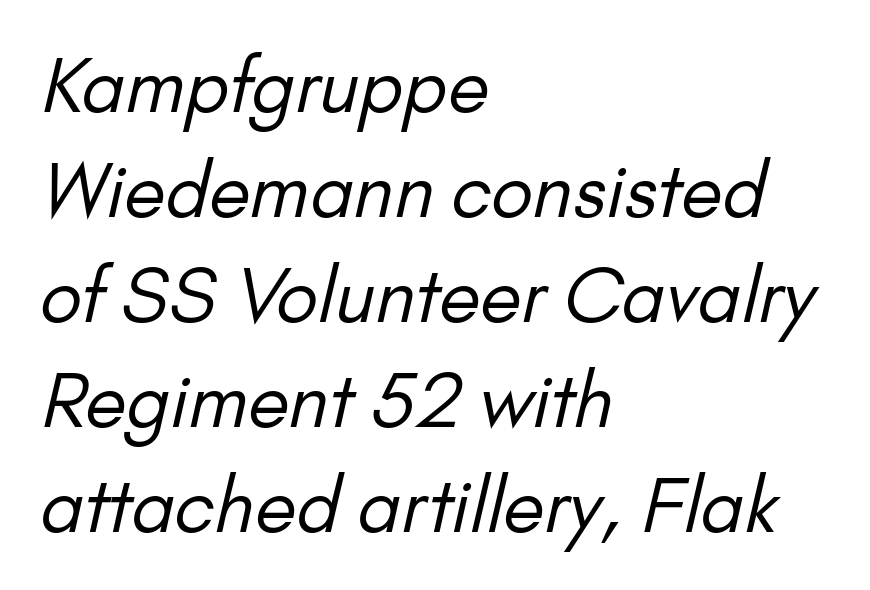
{"serif": "no", "bold": "no", "weight": "regular", "width": "normal", "stroke_contrast": "low", "x_height": "small", "monospaced": "no", "underline": "no", "align": "left", "line_spacing": "normal", "line_spacing_ratio": 1.4, "letter_spacing": "normal", "letter_spacing_em": 0.0, "glyph_px": 75}
